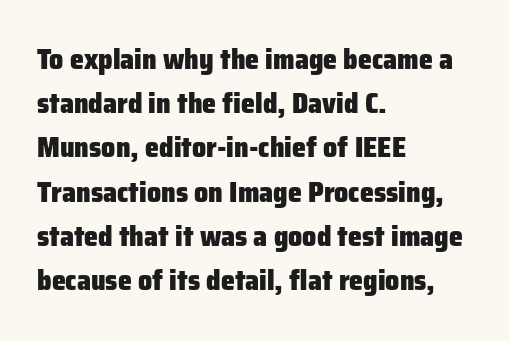
Characters follow at the spacing the type designer built in. Successive baselines arrive at the customary interval. These lines are rendered in a variable-pitch font. A student would call this left alignment; a typographer would say flush left, rag right. Clear beneath every line of the passage. The face used here is a sans, in the tradition of grotesques and geometrics.
